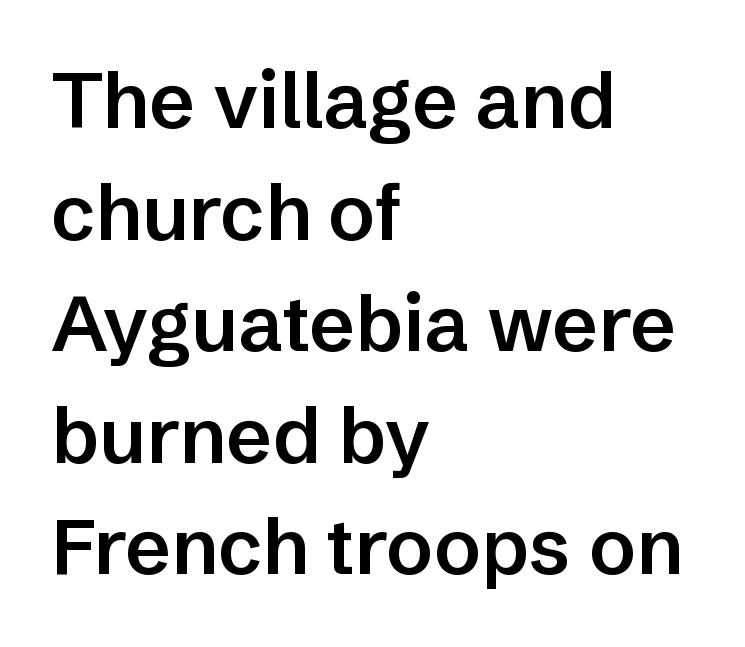
The image shows 78 px semibold sans-serif type, upright; set left-aligned, normal line spacing (1.43x), normal letter spacing, not underlined; low stroke contrast and a medium x-height.
